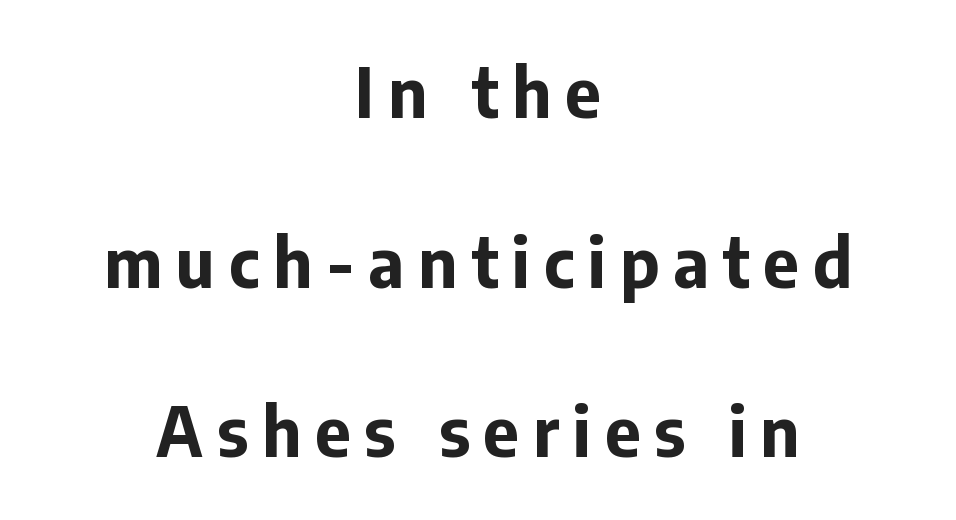
The baseline area is clear. The tracking jumps out immediately: characters are airy and widely separated. Letterform terminals end flat and unadorned throughout the passage. Leading: increased.
